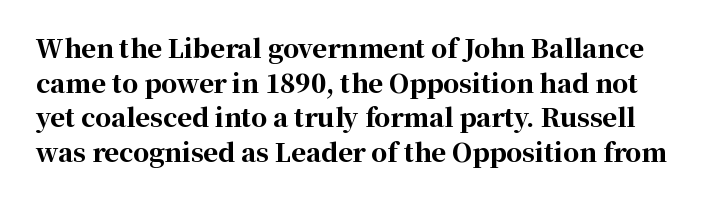
The image shows 25 px bold type, upright; set normal line spacing (1.39x), normal letter spacing, not underlined.
